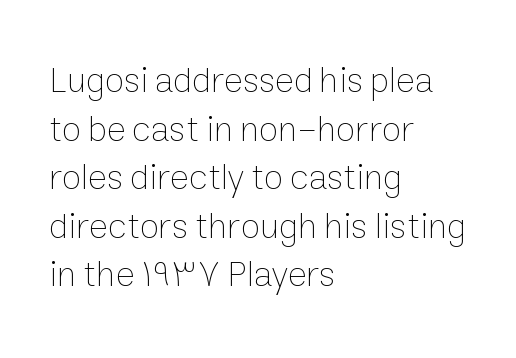
The image shows 36 px thin type, upright; set left-aligned, normal line spacing (1.35x), normal letter spacing, not underlined; low stroke contrast and a medium x-height.
